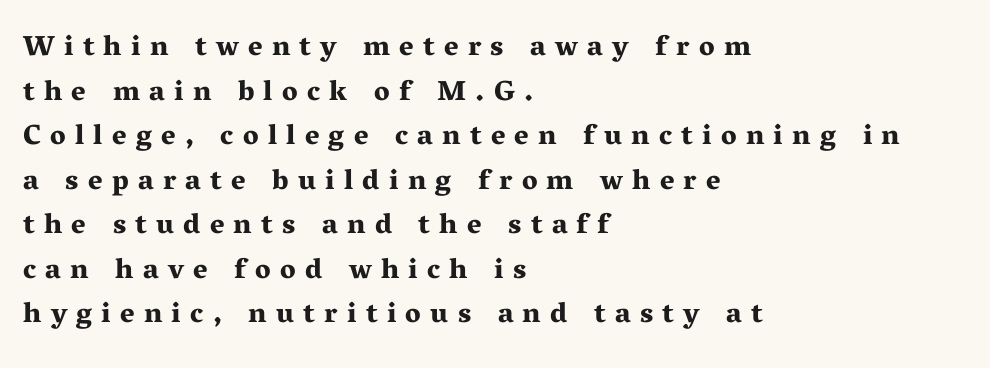
The image shows 28 px bold, wide serif type, upright; set left-aligned, normal line spacing (1.59x), unusually wide letter spacing (+0.33 em), not underlined; medium stroke contrast and a medium x-height.
